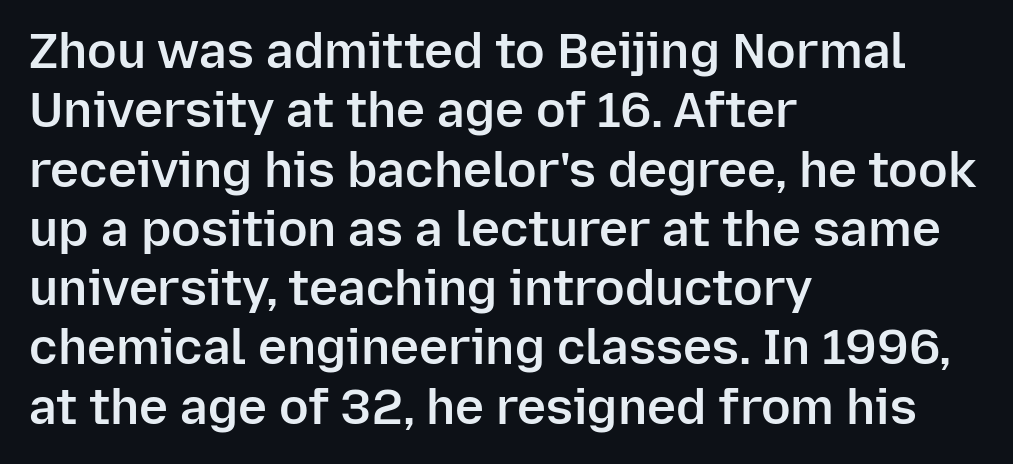
The image shows 49 px semibold sans-serif type, upright; set left-aligned, line spacing 1.21x, normal letter spacing, not underlined; low stroke contrast and a medium x-height.
